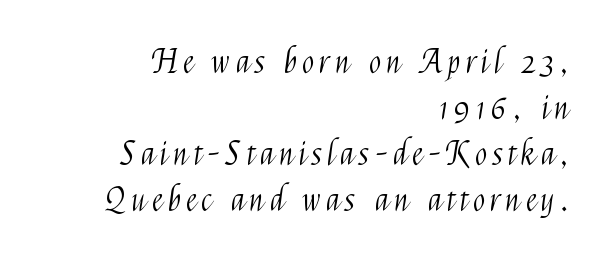
Q: Is the text bold? A: No.
Q: Is the text italic (slanted)? A: Yes.
Q: Is the typeface a serif or a sans-serif typeface? A: Sans-serif.
Q: Is the text underlined? A: No.
Q: How is the paragraph aligned? A: Right-aligned.
Q: Is the spacing between lines tight, normal or loose? A: Normal.
Q: Width (condensed, normal, or wide)? A: Condensed.
Q: Stroke contrast? A: Medium.
Q: x-height? A: Medium.
Q: Monospaced? A: No.
